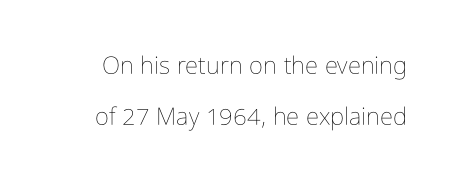
This is not heavy type; no bold has been used. You could fit nearly another row in the gap between these rows. The space beneath each line is pristine and unruled. Every character sits straight up, as roman type does. There is no visible air inserted between adjacent glyphs.
